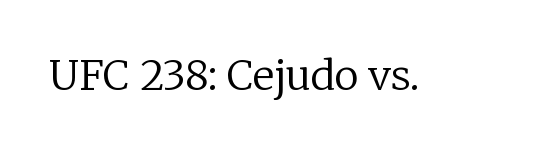
{"serif": "yes", "italic": "no", "bold": "no", "weight": "regular", "width": "normal", "stroke_contrast": "low", "x_height": "medium", "monospaced": "no", "underline": "no", "letter_spacing": "normal", "letter_spacing_em": 0.0, "glyph_px": 41}
